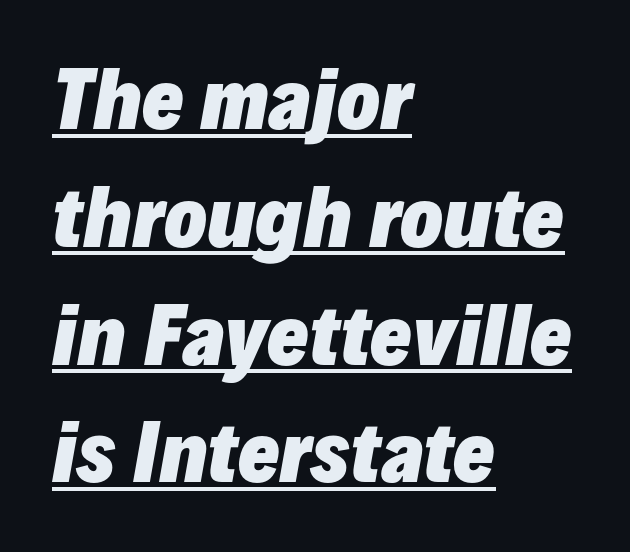
{"italic": "yes", "lean": "right", "slant_degrees": 10, "bold": "yes", "weight": "heavy", "width": "normal", "stroke_contrast": "low", "x_height": "medium", "monospaced": "no", "underline": "yes", "align": "left", "line_spacing": "normal", "line_spacing_ratio": 1.51, "letter_spacing": "normal", "letter_spacing_em": 0.0, "glyph_px": 78}
